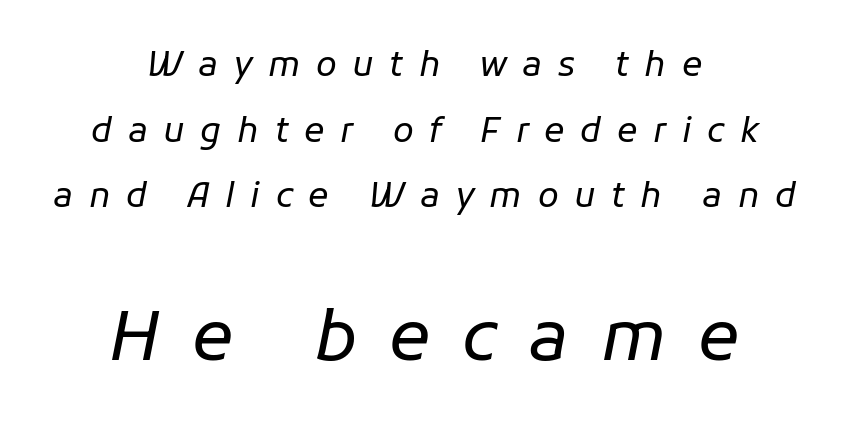
The image shows 69 px regular-weight type, italic (leaning right); set centered, loose line spacing (1.93x), unusually wide letter spacing (+0.46 em), not underlined; the second (bottom) block is 2.03x larger; low stroke contrast and a medium x-height.
